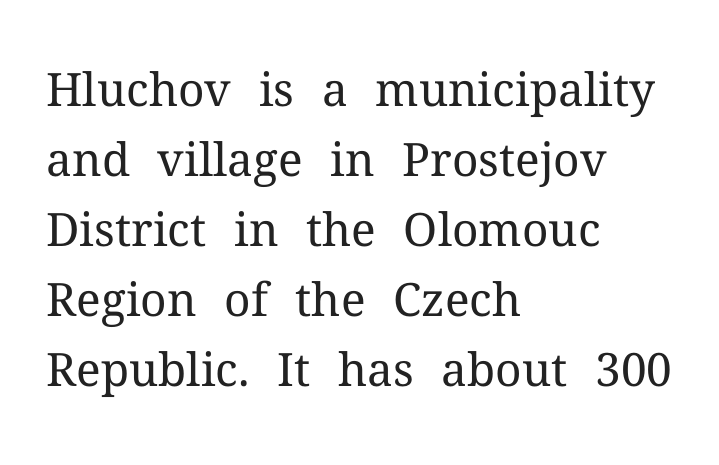
The letterforms sit at book weight or below. The vertical gap from one line to the next is medium. This rendering uses left alignment, leaving the right contour irregular. Anything drawn beneath the words? Only blank space. Note the varied advance widths — an 'i' is clearly narrower than an 'm'.
